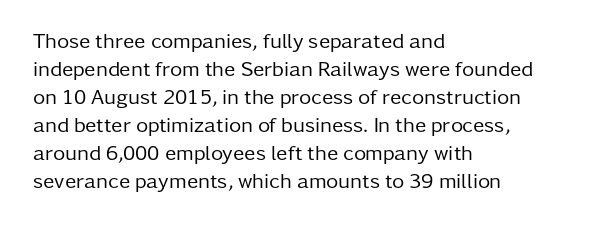
The image shows 21 px text type, upright; set left-aligned, normal line spacing (1.33x), normal letter spacing, not underlined.
